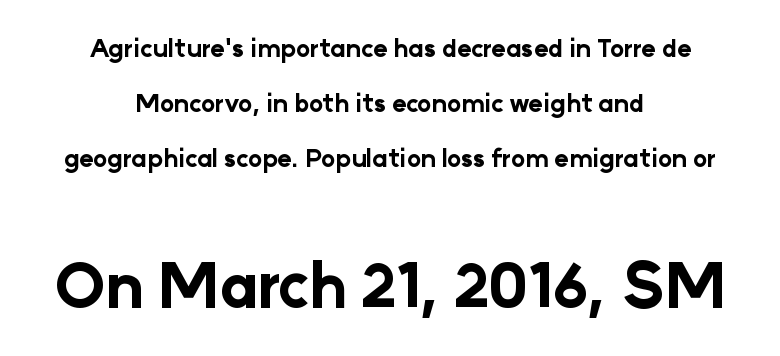
{"serif": "no", "italic": "no", "bold": "yes", "weight": "bold", "width": "normal", "stroke_contrast": "low", "x_height": "medium", "monospaced": "no", "underline": "no", "align": "center", "line_spacing": "loose", "line_spacing_ratio": 2.3, "letter_spacing": "normal", "letter_spacing_em": 0.0, "larger_block": "second", "size_ratio": 2.5, "glyph_px": 60}
